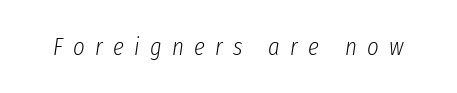
Q: Is the text bold? A: No.
Q: Is the text italic (slanted)? A: Yes, it leans right by about 8 degrees.
Q: Is the text underlined? A: No.
Q: Is the spacing between letters normal or unusually wide? A: Unusually wide.
